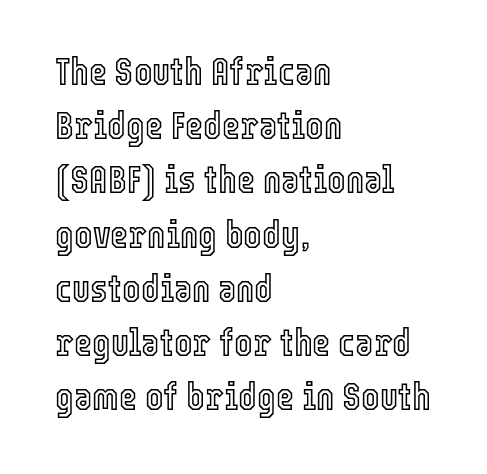
The type is set solid horizontally, with unmodified tracking. Is this a fixed-width face? No — the glyphs have proportional, varying widths. Unlike italic type, these characters show no tilt at all. Every row of glyphs begins at an identical x-position on the left.
